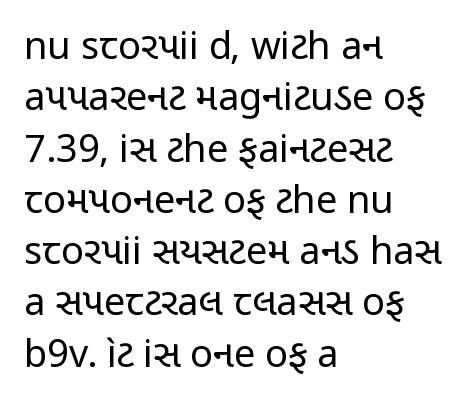
Summary of vertical rhythm: regular, with standard interline spacing. Any mark beneath the type? The region is blank. The font sits on the lighter half of the weight spectrum, regular included. In terms of letterspacing, this is plain default setting. Do the characters align in a grid? No, the font is proportional.
